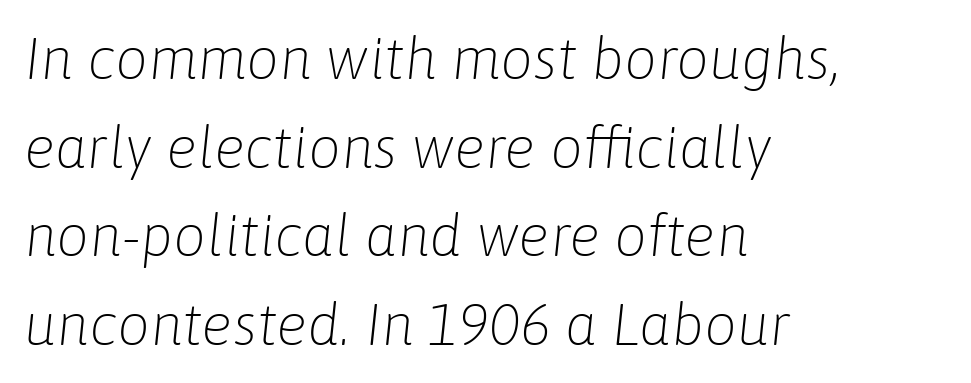
Unmarked baselines from the first word to the last. Weight: not bold — regular or lighter. Is this a fixed-width face? No — the glyphs have proportional, varying widths. Glyph-to-glyph distance matches everyday printed text.
